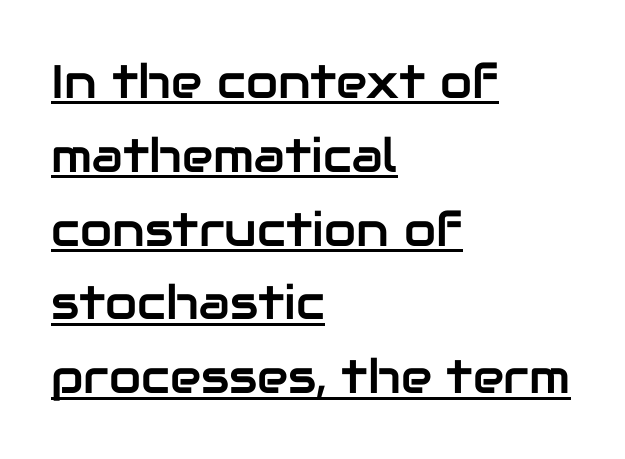
{"serif": "no", "italic": "no", "width": "normal", "stroke_contrast": "low", "x_height": "medium", "monospaced": "no", "underline": "yes", "align": "left", "line_spacing": "normal", "line_spacing_ratio": 1.57, "letter_spacing": "normal", "letter_spacing_em": 0.0, "glyph_px": 47}
